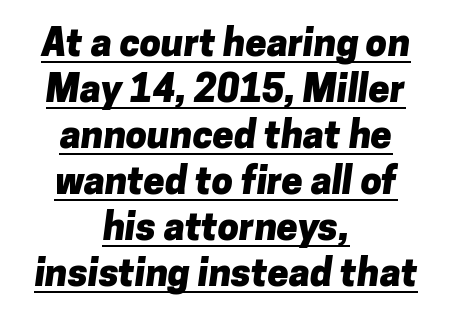
The letters carry no serifs — their stems end cleanly without finishing strokes. A student would call this center alignment; a typographer would say set centered. Proportional: the letters do not fall into vertical columns. The face used here appears with an underline applied. The letterforms sit shoulder to shoulder at normal distance.
